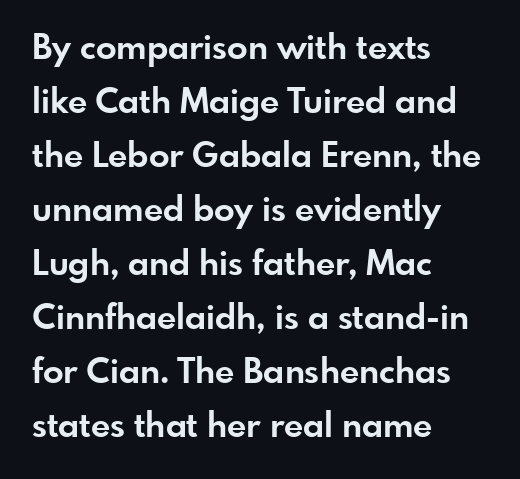
Nope, not italic — everything's standing straight. Observe the ordinary spacing: letters are neighbours, not strangers. If you measured baseline to baseline, you'd find a middling distance. The letters are bold, with thick, heavy strokes. Just letters on the line, the space beneath them empty. Here the designer chose a conventional face with non-uniform glyph widths.
